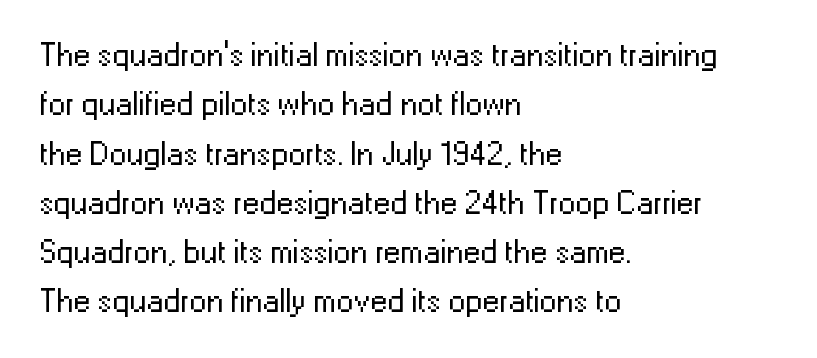
Caption: multi-line text, flush left, ragged right. Looks like regular typesetting: each glyph gets only the width it needs. Do the letters lean? They stand straight. A clean baseline with only descenders dipping below it. Nobody touched the tracking dial on this one. Serif or sans? Sans — the stroke terminals are bare.
